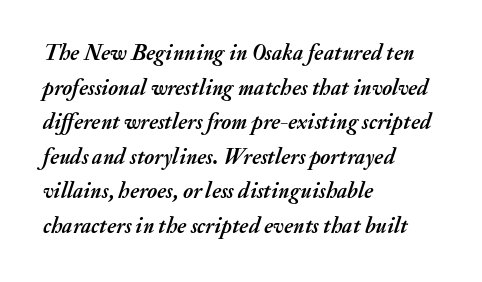
The image shows 22 px bold type, italic (leaning right); set left-aligned, normal line spacing (1.57x), normal letter spacing, not underlined.
